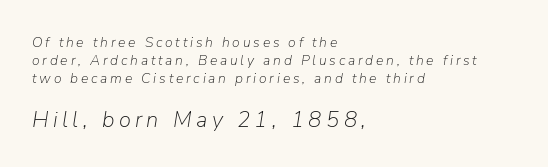
The typography opts for an oblique posture over an upright one. Substantial extra tracking has been applied to these lines. Nothing heavy about these letters — not bold at all. Top chunk: small. Bottom chunk: large. A student would call this left alignment; a typographer would say flush left, rag right.
